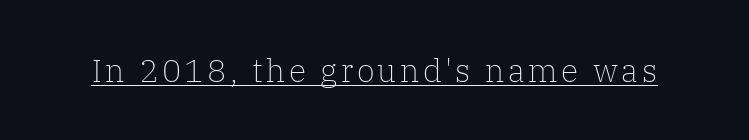
The image shows 32 px light serif type, upright; set underlined; low stroke contrast and a medium x-height.
